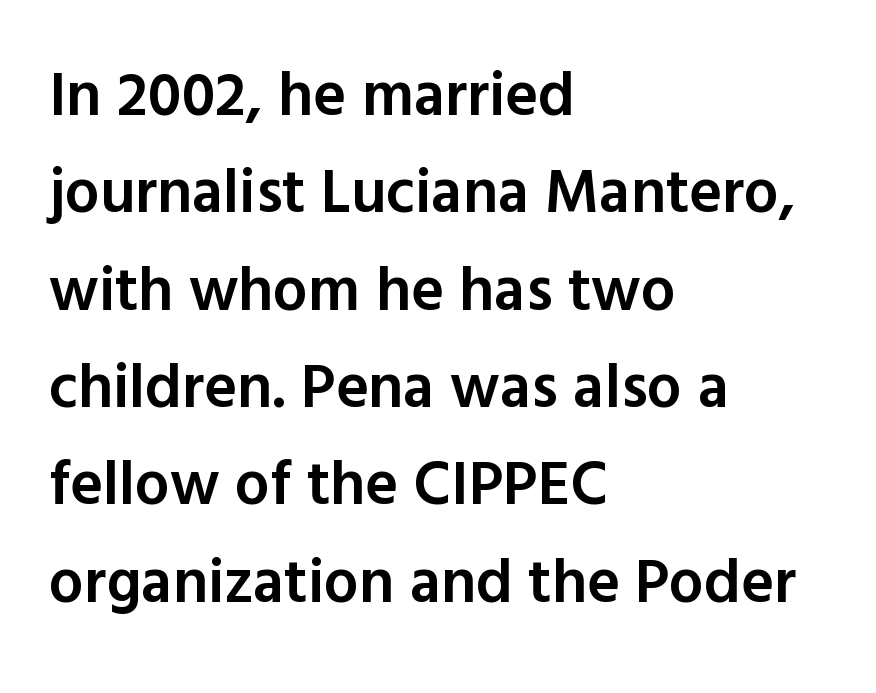
{"serif": "no", "italic": "no", "bold": "semi", "weight": "semibold", "width": "normal", "x_height": "medium", "monospaced": "no", "underline": "no", "align": "left", "line_spacing": "normal", "line_spacing_ratio": 1.57, "letter_spacing": "normal", "letter_spacing_em": 0.0, "glyph_px": 62}
